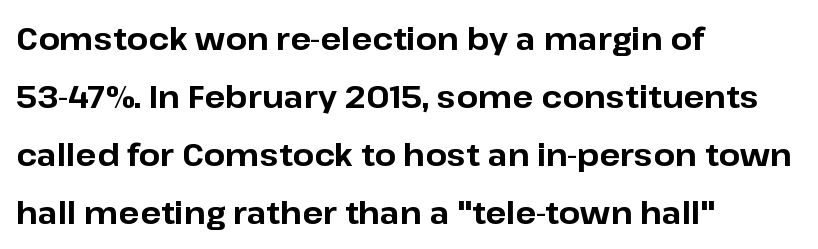
{"serif": "no", "italic": "no", "bold": "yes", "weight": "bold", "width": "normal", "stroke_contrast": "low", "x_height": "medium", "monospaced": "no", "underline": "no", "align": "left", "line_spacing_ratio": 1.87, "letter_spacing": "normal", "letter_spacing_em": 0.0, "glyph_px": 31}
